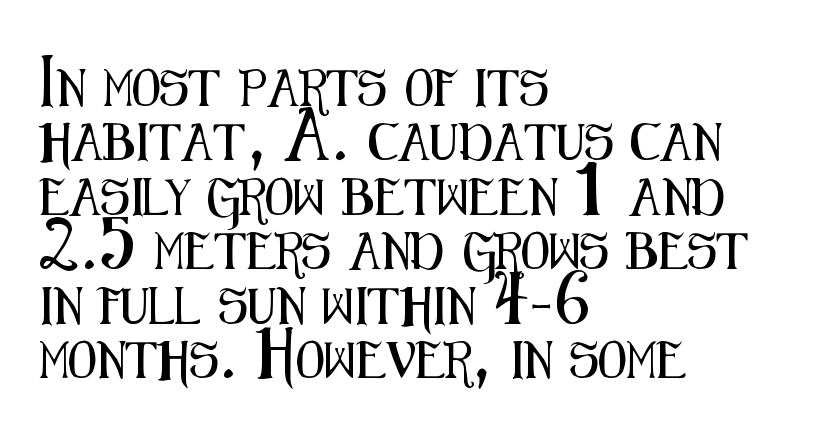
Q: Is the text italic (slanted)? A: No, it is upright.
Q: Is the text underlined? A: No.
Q: How is the paragraph aligned? A: Left-aligned.
Q: Is the spacing between letters normal or unusually wide? A: Normal.
Q: Is the spacing between lines tight, normal or loose? A: Normal.
Q: Width (condensed, normal, or wide)? A: Condensed.
Q: Stroke contrast? A: Medium.
Q: x-height? A: Medium.
Q: Monospaced? A: No.
